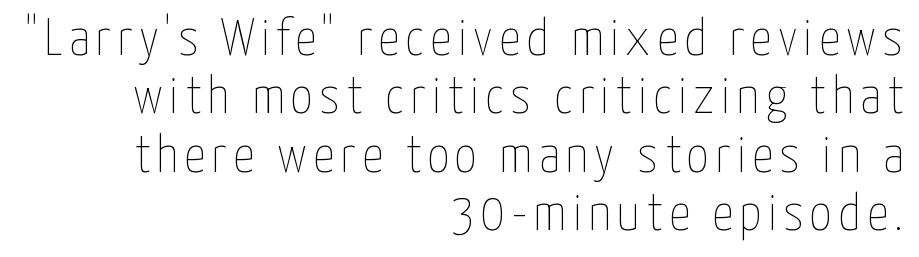
{"italic": "no", "bold": "no", "weight": "thin", "width": "condensed", "stroke_contrast": "low", "x_height": "medium", "monospaced": "no", "underline": "no", "align": "right", "line_spacing": "tight", "line_spacing_ratio": 1.1, "glyph_px": 53}
